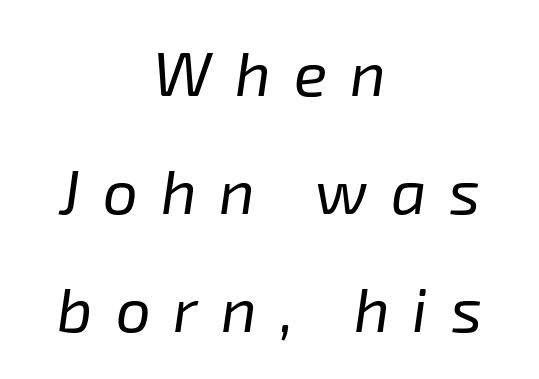
Every character sits at an angle, as italics do. Short and long lines alike share a common midpoint. Think of a printed novel: that variable character pitch is what you see here. Any mark beneath the type? The region is blank. Stems and bowls with no extra thickness — not bold. Students, note that the glyphs here are deliberately spaced far apart.
